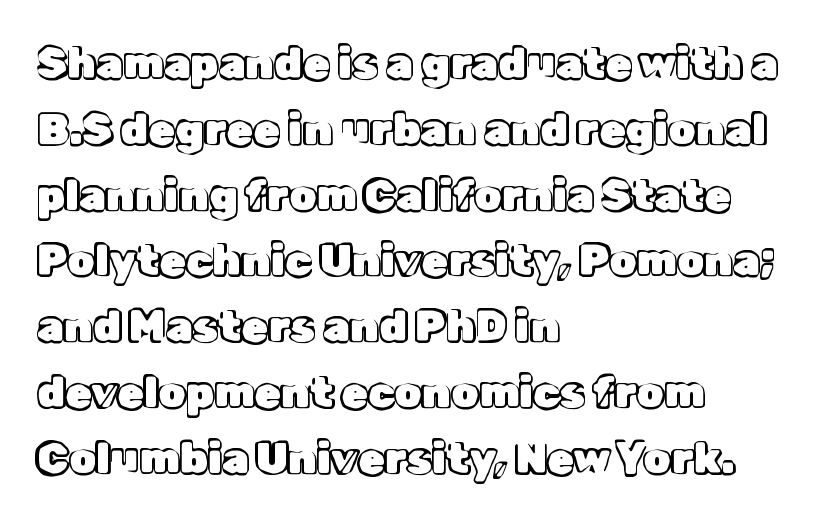
{"italic": "no", "width": "normal", "x_height": "medium", "monospaced": "no", "underline": "no", "align": "left", "line_spacing": "normal", "line_spacing_ratio": 1.53, "letter_spacing": "normal", "letter_spacing_em": 0.0, "glyph_px": 43}
